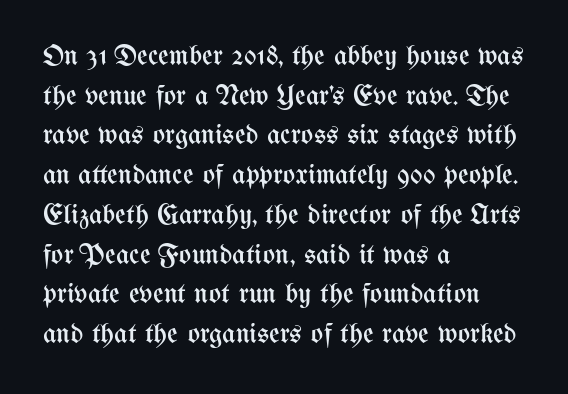
{"italic": "no", "bold": "no", "weight": "regular", "width": "condensed", "stroke_contrast": "medium", "x_height": "medium", "monospaced": "no", "underline": "no", "align": "left", "line_spacing": "normal", "line_spacing_ratio": 1.37, "letter_spacing": "normal", "letter_spacing_em": 0.0, "glyph_px": 29}
